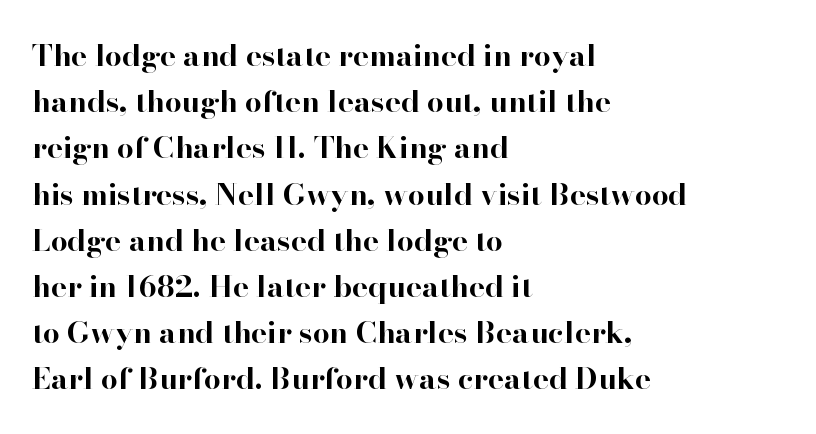
The image shows 30 px bold serif type, upright; set left-aligned, normal line spacing (1.54x), normal letter spacing, not underlined; high stroke contrast and a small x-height.
